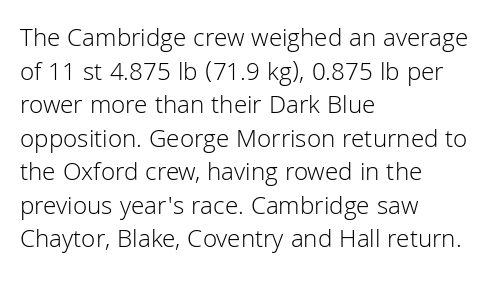
Interline gaps are of average width in this sample. In terms of posture, this sample is upright. Teacher's note: observe the even left margin — that is flush-left alignment. The cut favours lightness, reaching ordinary text weight at its darkest.
